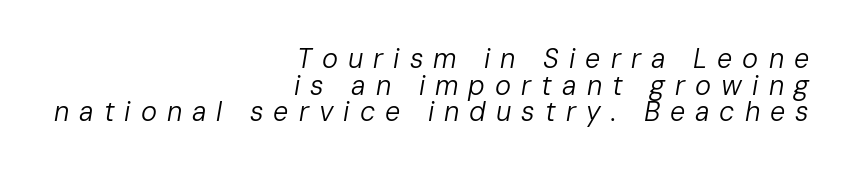
Q: Is the text bold? A: No.
Q: Is the text italic (slanted)? A: Yes, it leans right by about 10 degrees.
Q: Is the text underlined? A: No.
Q: How is the paragraph aligned? A: Right-aligned.
Q: Is the spacing between letters normal or unusually wide? A: Unusually wide.
Q: Is the spacing between lines tight, normal or loose? A: Tight.
